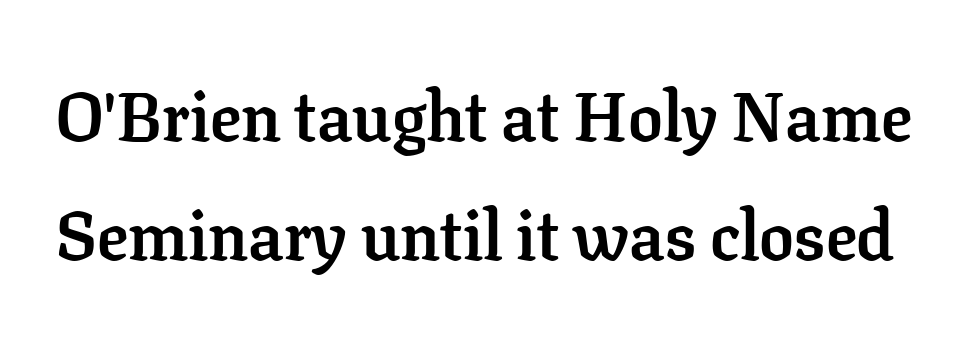
In terms of letterspacing, this is plain default setting. Check where the strokes stop: tiny serifs finish them off. Looks like regular typesetting: each glyph gets only the width it needs. When letters stand straight like this, we call the style roman or upright.
